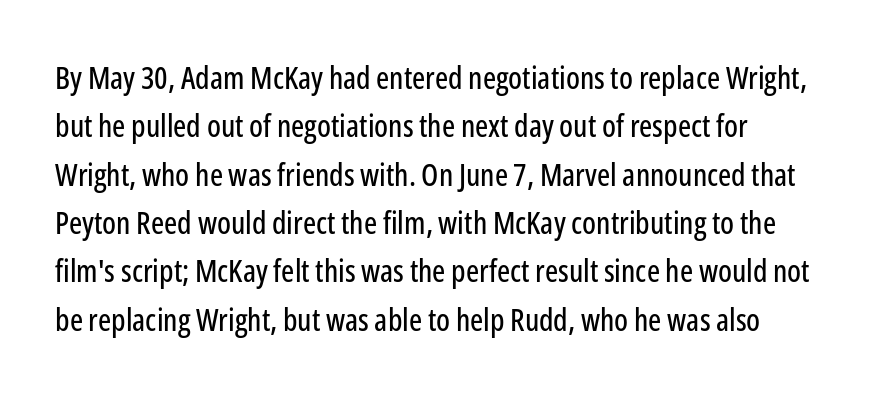
The image shows 31 px condensed sans-serif type, upright; set left-aligned, normal line spacing (1.56x), normal letter spacing, not underlined; low stroke contrast and a medium x-height.
